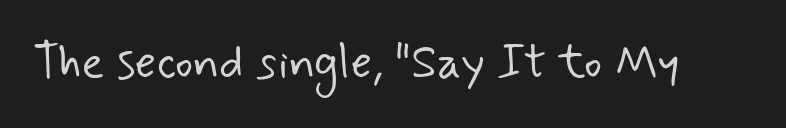
The image shows 47 px light sans-serif type; set normal letter spacing, not underlined; low stroke contrast and a small x-height.
